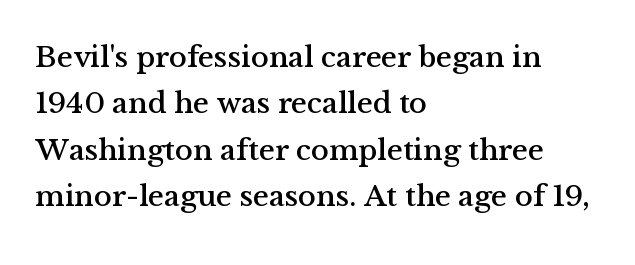
What's the leading like? Ordinary, nothing unusual. Do the characters align in a grid? No, the font is proportional. Rendered with straight, roman letterforms. Unmarked baselines from the first word to the last.
